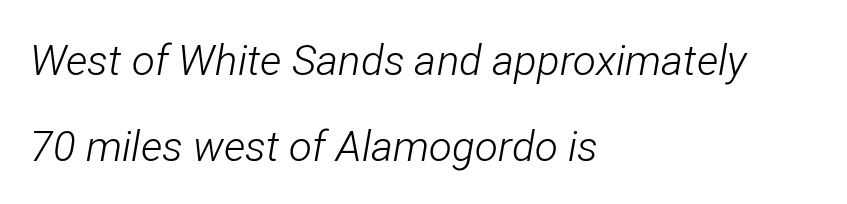
{"italic": "yes", "lean": "right", "slant_degrees": 12, "bold": "no", "weight": "light", "width": "condensed", "stroke_contrast": "low", "x_height": "medium", "monospaced": "no", "underline": "no", "align": "left", "line_spacing": "loose", "line_spacing_ratio": 2.05, "letter_spacing": "normal", "letter_spacing_em": 0.0, "glyph_px": 42}
